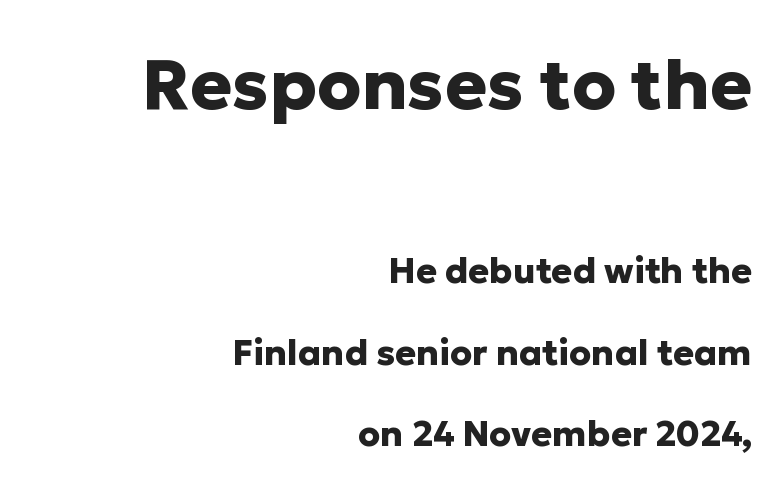
Q: Is the text bold? A: Yes.
Q: Is the text italic (slanted)? A: No, it is upright.
Q: Is the typeface a serif or a sans-serif typeface? A: Sans-serif.
Q: Is the text underlined? A: No.
Q: How is the paragraph aligned? A: Right-aligned.
Q: Is the spacing between letters normal or unusually wide? A: Normal.
Q: Is the spacing between lines tight, normal or loose? A: Loose.
Q: Which block of text is set in a larger size, the first (top) or the second (bottom)? A: The first (top) one.
Q: Width (condensed, normal, or wide)? A: Normal.
Q: Stroke contrast? A: Low.
Q: x-height? A: Medium.
Q: Monospaced? A: No.
